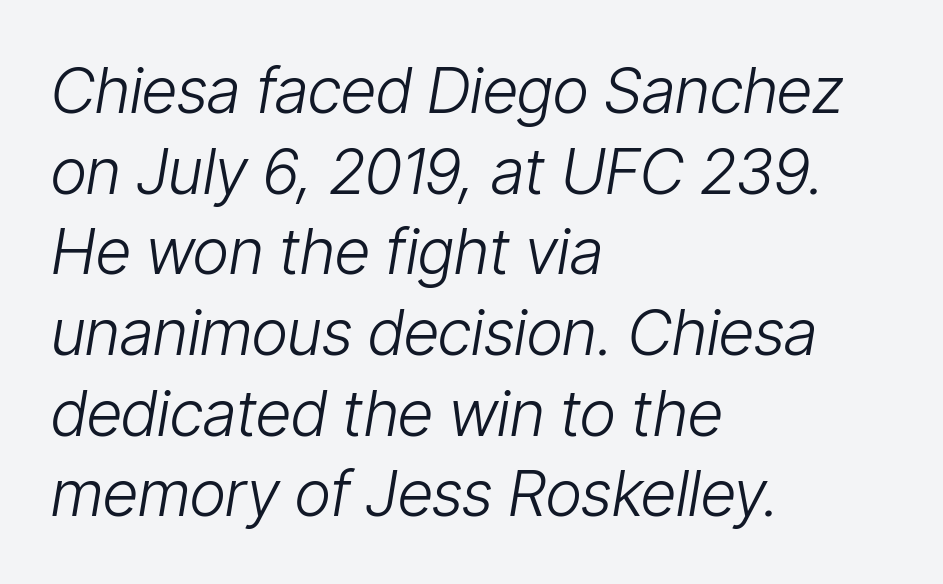
{"italic": "yes", "lean": "right", "slant_degrees": 9, "bold": "no", "weight": "light", "width": "condensed", "stroke_contrast": "low", "x_height": "medium", "monospaced": "no", "underline": "no", "align": "left", "line_spacing": "normal", "line_spacing_ratio": 1.28, "letter_spacing": "normal", "letter_spacing_em": 0.0, "glyph_px": 63}
